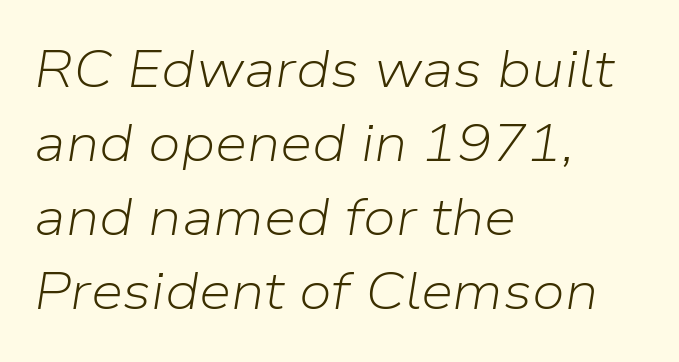
The image shows 52 px light type, italic (leaning right); set left-aligned, normal line spacing (1.42x), normal letter spacing, not underlined; low stroke contrast and a medium x-height.
